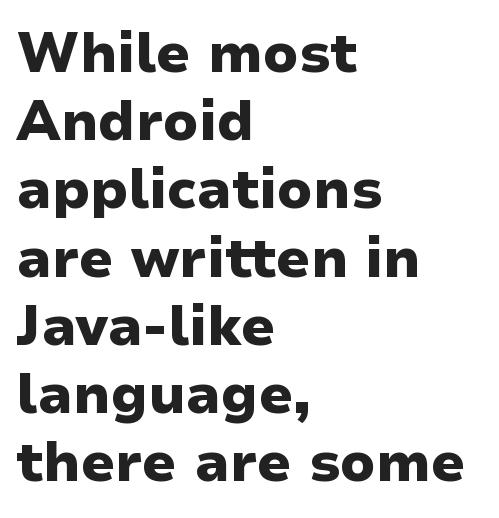
The image shows 55 px heavy sans-serif type, upright; set left-aligned, line spacing 1.24x, normal letter spacing, not underlined; low stroke contrast and a medium x-height.
